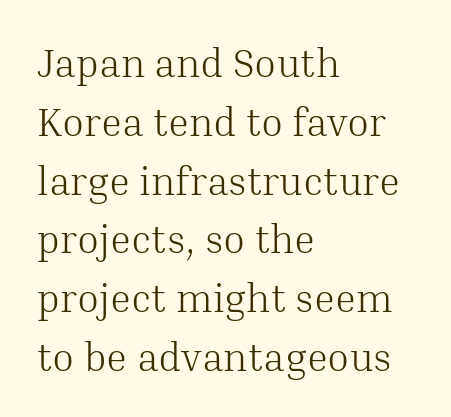
Q: Is the text bold? A: No.
Q: Is the text italic (slanted)? A: No, it is upright.
Q: Is the typeface a serif or a sans-serif typeface? A: Serif.
Q: Is the text underlined? A: No.
Q: How is the paragraph aligned? A: Left-aligned.
Q: Is the spacing between letters normal or unusually wide? A: Normal.
Q: Is the spacing between lines tight, normal or loose? A: Normal.
Q: Width (condensed, normal, or wide)? A: Normal.
Q: Stroke contrast? A: Medium.
Q: x-height? A: Medium.
Q: Monospaced? A: No.
